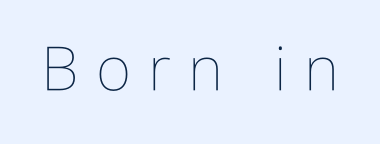
A bare baseline throughout the passage. Do the letters lean? They stand straight. The rendering uses natural spacing where letterforms have individual widths. Think standard paragraph weight, or any step lighter than that. Does extra space separate the letters? Yes, quite a lot of it.
